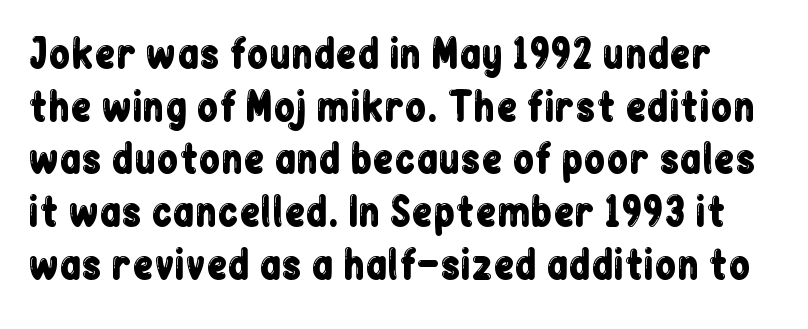
Q: Is the text italic (slanted)? A: No, it is upright.
Q: Is the typeface a serif or a sans-serif typeface? A: Sans-serif.
Q: Is the text underlined? A: No.
Q: Is the spacing between letters normal or unusually wide? A: Normal.
Q: Is the spacing between lines tight, normal or loose? A: Normal.
Q: Width (condensed, normal, or wide)? A: Condensed.
Q: Stroke contrast? A: Low.
Q: x-height? A: Medium.
Q: Monospaced? A: No.
